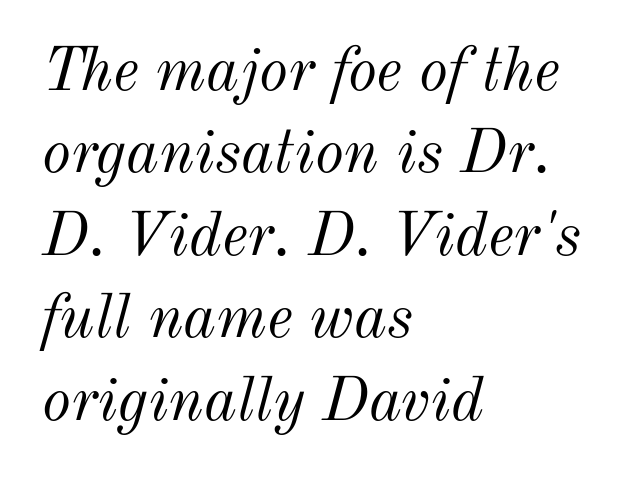
{"italic": "yes", "lean": "right", "slant_degrees": 12, "bold": "no", "weight": "light", "width": "normal", "stroke_contrast": "medium", "x_height": "small", "monospaced": "no", "underline": "no", "align": "left", "line_spacing": "normal", "line_spacing_ratio": 1.33, "letter_spacing": "normal", "letter_spacing_em": 0.0, "glyph_px": 62}
